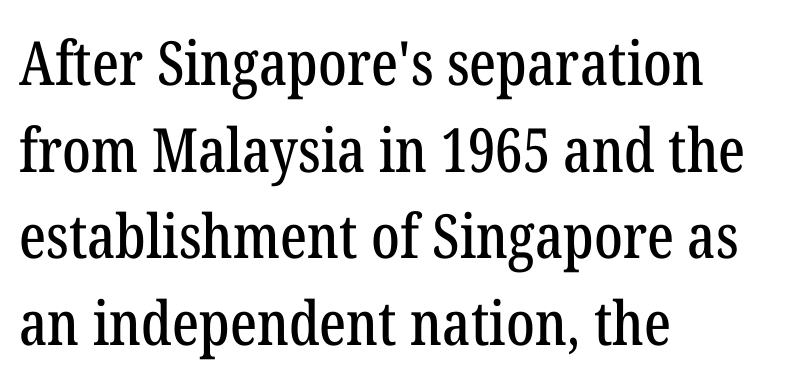
The image shows 61 px condensed serif type, upright; set left-aligned, normal line spacing (1.42x), normal letter spacing, not underlined; low stroke contrast and a medium x-height.
